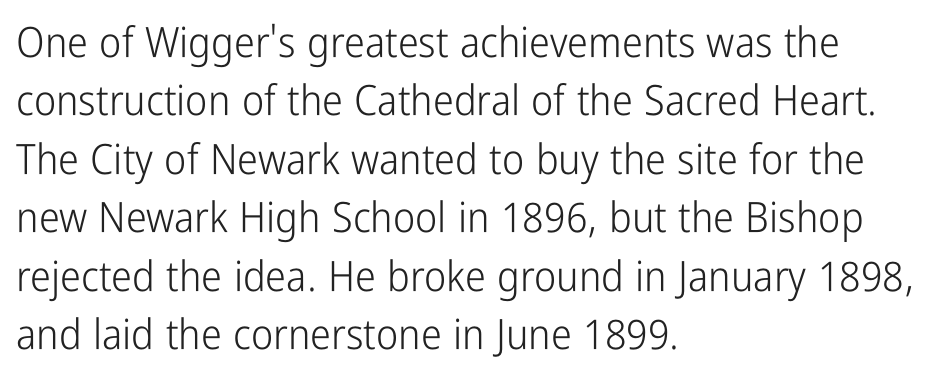
Characters remain perfectly vertical along every line. The setting favours the left margin, as ordinary paragraphs usually do. The text was rendered using a sans face with plain stroke endings. Normally led — the rows are evenly, conventionally spaced.
